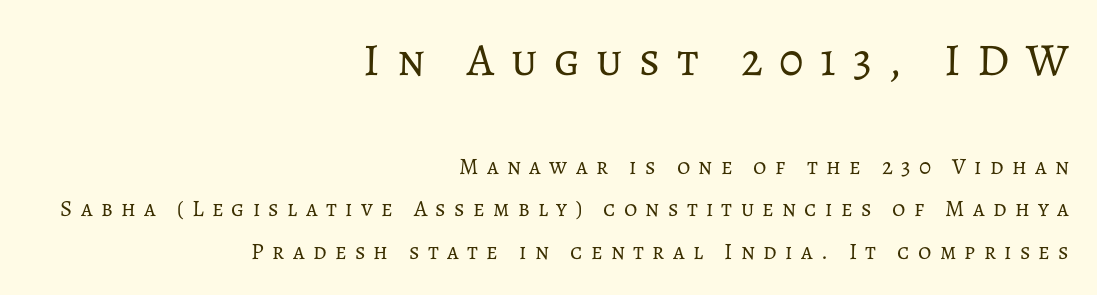
Vertical stems look standard width or narrower in stroke. Every stem runs plumb, perpendicular to the baseline. Beneath every word, the page is bare. These two chunks differ in scale, with the top chunk taking the larger measure.
